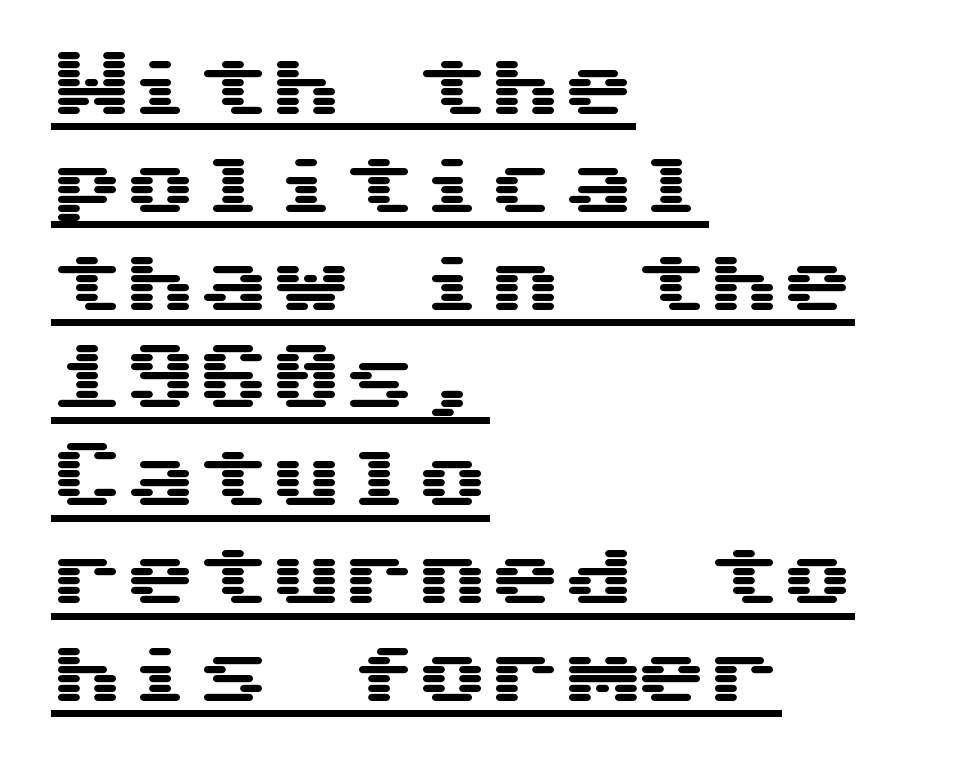
The leading is moderate, giving the passage an even texture. Underlining? Definitely there. You can tell from the bare stems that sans-serif type was used. A typesetter would call this monospace, since all characters share one set width.
